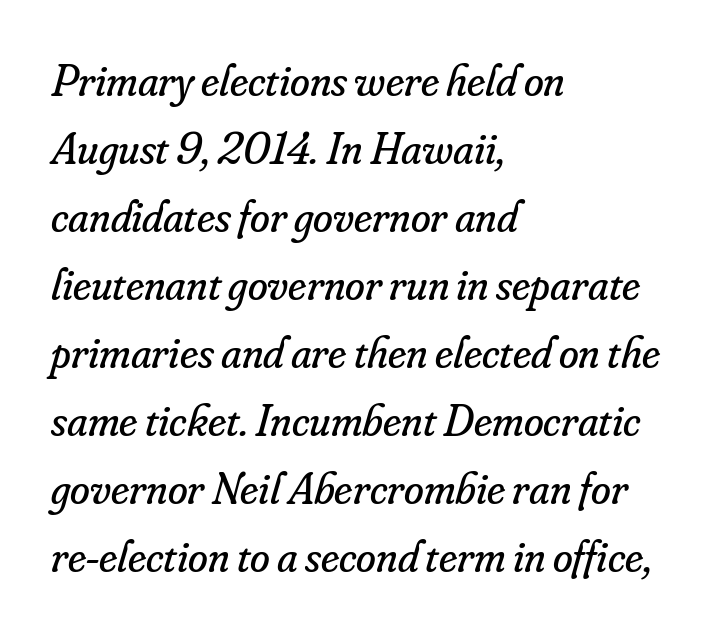
Q: Is the text bold? A: No.
Q: Is the text italic (slanted)? A: Yes, it leans right by about 16 degrees.
Q: Is the typeface a serif or a sans-serif typeface? A: Serif.
Q: Is the text underlined? A: No.
Q: How is the paragraph aligned? A: Left-aligned.
Q: Is the spacing between letters normal or unusually wide? A: Normal.
Q: Is the spacing between lines tight, normal or loose? A: Normal.
Q: Width (condensed, normal, or wide)? A: Normal.
Q: Stroke contrast? A: Low.
Q: x-height? A: Small.
Q: Monospaced? A: No.
